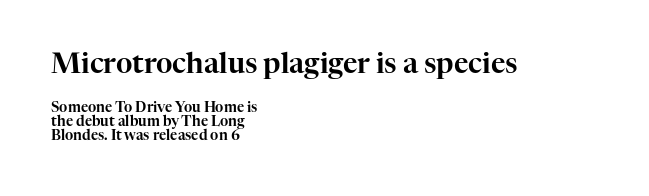
The image shows 28 px serif type, upright; set left-aligned, tight line spacing (1.0x), normal letter spacing, not underlined; the first (top) block is 2.0x larger; high stroke contrast and a medium x-height.
